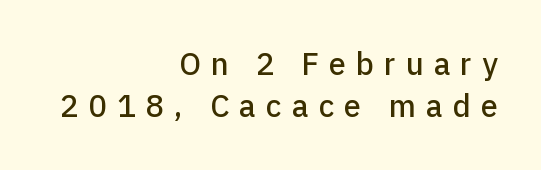
{"serif": "no", "italic": "no", "width": "normal", "stroke_contrast": "low", "x_height": "medium", "monospaced": "no", "underline": "no", "align": "right", "line_spacing": "normal", "line_spacing_ratio": 1.36, "letter_spacing": "wide", "letter_spacing_em": 0.32, "glyph_px": 31}
